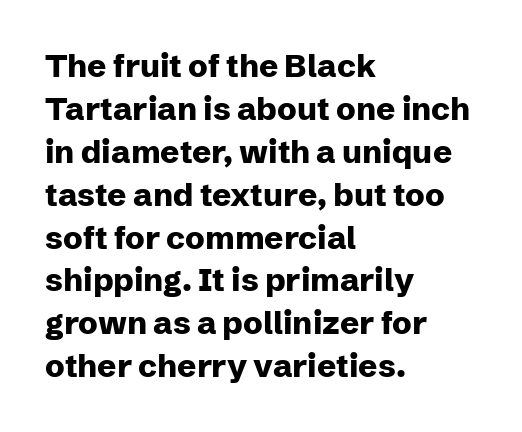
The paragraph shown leans on its left margin. The space beneath each line is pristine and unruled. The passage shown stacks its lines at a standard gap. Posture: vertical.
